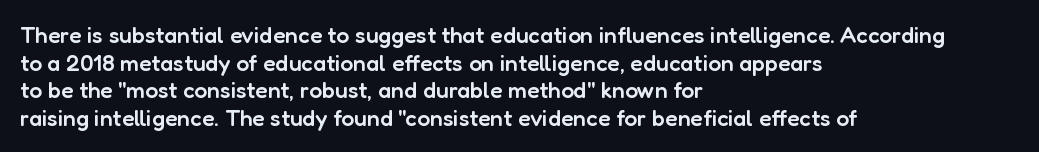
{"italic": "no", "bold": "semi", "underline": "no", "align": "left", "line_spacing_ratio": 1.2, "letter_spacing": "normal", "letter_spacing_em": 0.0, "glyph_px": 23}
